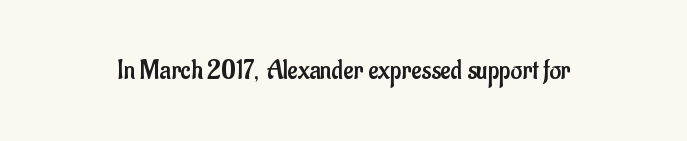
Stems and bowls with no extra thickness — not bold. The lettering holds an erect, upright posture throughout. Stroke terminals: plain, sans-serif. Character widths vary here, with narrow letters taking less room than wide ones. The horizontal fit of the characters is conventional and even. Descenders hang freely into open space.
